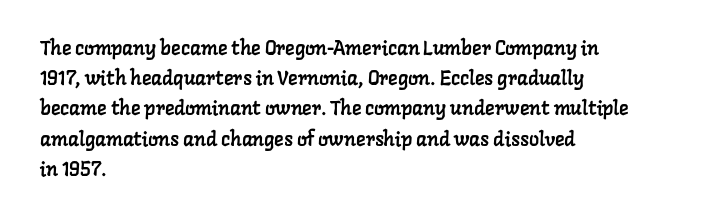
Q: Is the text underlined? A: No.
Q: How is the paragraph aligned? A: Left-aligned.
Q: Is the spacing between letters normal or unusually wide? A: Normal.
Q: Is the spacing between lines tight, normal or loose? A: Normal.
